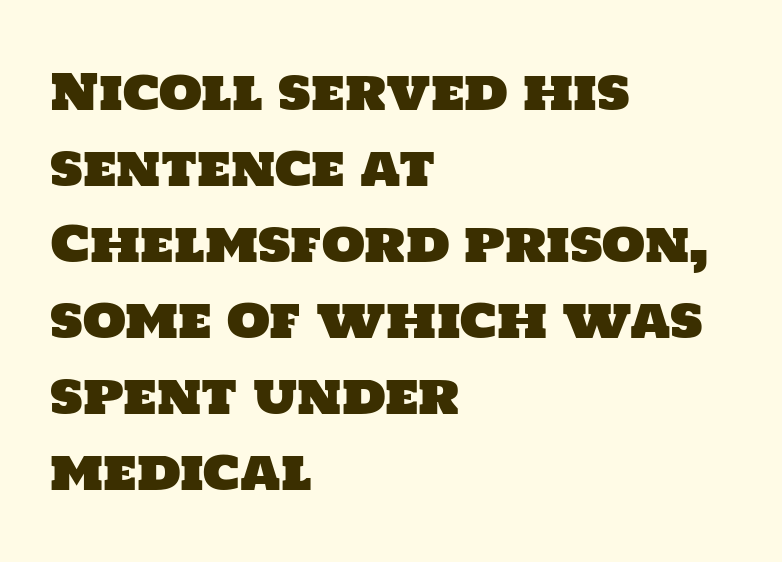
Q: Is the typeface a serif or a sans-serif typeface? A: Sans-serif.
Q: Is the text underlined? A: No.
Q: How is the paragraph aligned? A: Left-aligned.
Q: Is the spacing between letters normal or unusually wide? A: Normal.
Q: Is the spacing between lines tight, normal or loose? A: Normal.
Q: Width (condensed, normal, or wide)? A: Normal.
Q: Stroke contrast? A: Low.
Q: x-height? A: Large.
Q: Monospaced? A: No.
